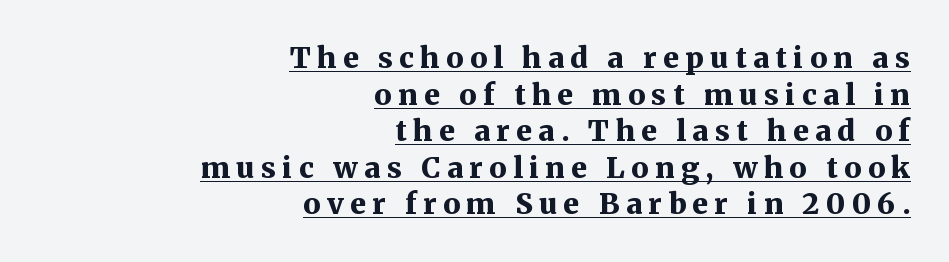
The image shows 29 px bold serif type, upright; set right-aligned, normal line spacing (1.26x), unusually wide letter spacing (+0.22 em), underlined; medium stroke contrast and a medium x-height.
